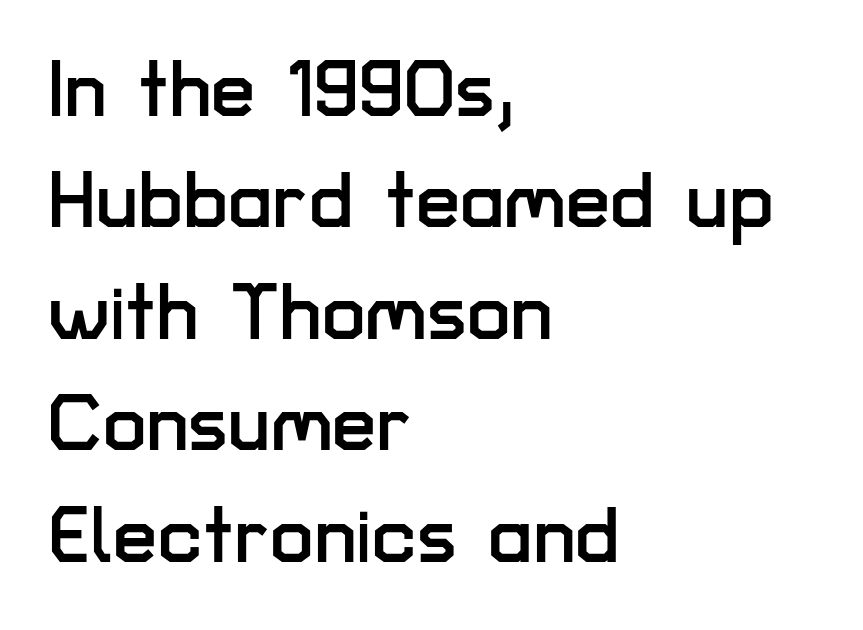
Q: Is the text italic (slanted)? A: No, it is upright.
Q: Is the typeface a serif or a sans-serif typeface? A: Sans-serif.
Q: Is the text underlined? A: No.
Q: How is the paragraph aligned? A: Left-aligned.
Q: Is the spacing between letters normal or unusually wide? A: Normal.
Q: Is the spacing between lines tight, normal or loose? A: Normal.
Q: Width (condensed, normal, or wide)? A: Normal.
Q: Stroke contrast? A: Low.
Q: x-height? A: Medium.
Q: Monospaced? A: No.
